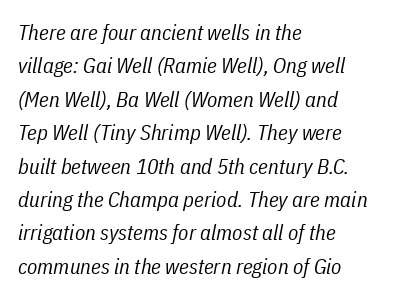
{"italic": "yes", "lean": "right", "slant_degrees": 11, "bold": "no", "underline": "no", "align": "left", "line_spacing": "normal", "line_spacing_ratio": 1.59, "letter_spacing": "normal", "letter_spacing_em": 0.0, "glyph_px": 21}
